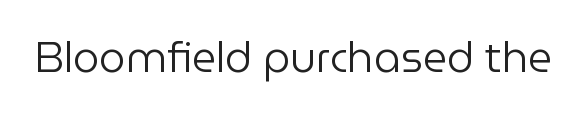
The image shows 42 px regular-weight sans-serif type, upright; set normal letter spacing, not underlined; low stroke contrast and a medium x-height.
